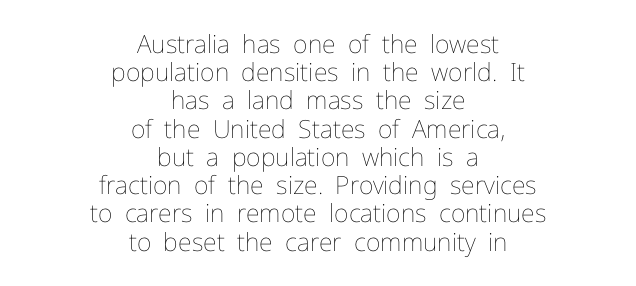
The image shows 25 px text type, upright; set centered, tight line spacing (1.13x), normal letter spacing, not underlined.
